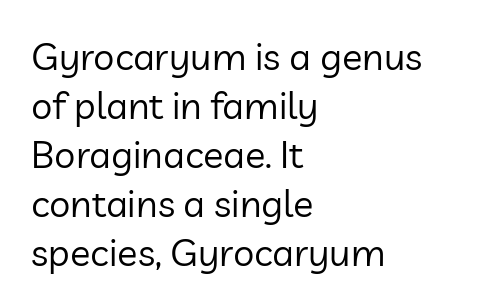
Observe the ordinary spacing: letters are neighbours, not strangers. The line-height multiplier appears to be the usual default. The string is rendered with underlining switched off. Does the copy run flush right? No — it runs flush left.
